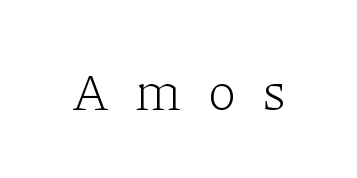
This is serif lettering, the kind often seen in printed books. Caption: face not bold, strokes unweighted. Is there any slant? The stems are plumb. The face used here is rendered with a markedly widened letterfit. Unmarked baselines from the first word to the last. Do the characters align in a grid? No, the font is proportional.
